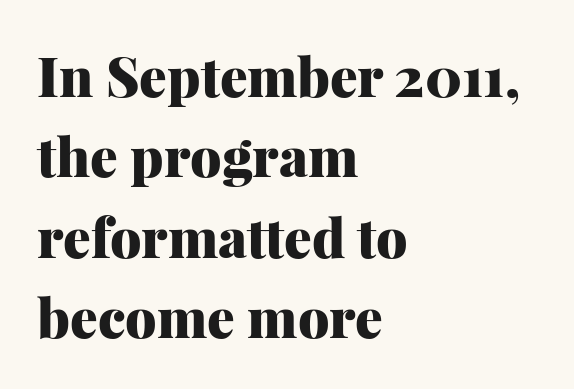
The image shows 55 px heavy serif type, upright; set left-aligned, normal line spacing (1.46x), normal letter spacing, not underlined; medium stroke contrast and a medium x-height.
